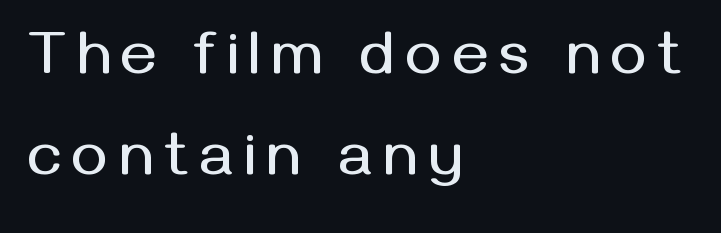
{"serif": "no", "italic": "no", "width": "normal", "stroke_contrast": "medium", "x_height": "medium", "monospaced": "no", "underline": "no", "align": "left", "line_spacing": "normal", "line_spacing_ratio": 1.66, "glyph_px": 61}
